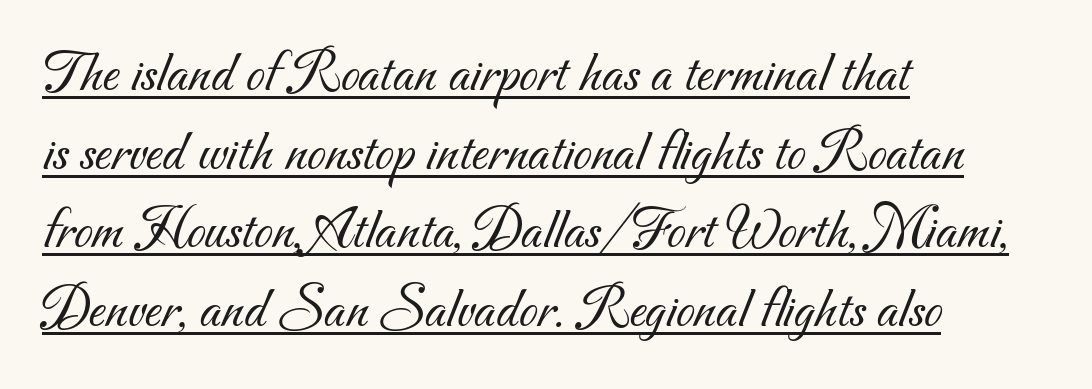
Underline: present. The passage shown is typeset with a sans-serif family. These lines are rendered in a variable-pitch font. The lines are quadded left. Does the leading feel generous? No, just average.
